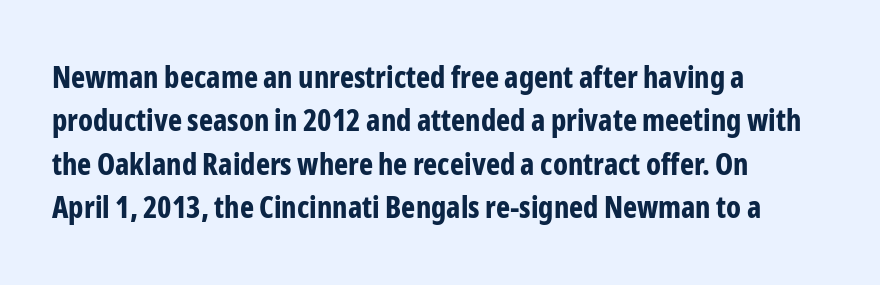
These lines are set flush left with a ragged right edge. The letters stand upright; this is a roman face. Chunky letters — that's bold for sure. Is this a fixed-width face? No — the glyphs have proportional, varying widths. The letters sit at their default tracking, neither squeezed nor spread.
